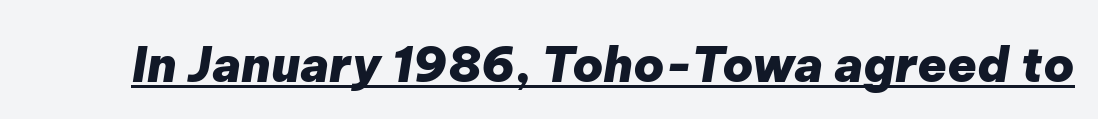
{"italic": "yes", "lean": "right", "slant_degrees": 9, "bold": "yes", "weight": "heavy", "width": "normal", "stroke_contrast": "low", "x_height": "medium", "monospaced": "no", "underline": "yes", "letter_spacing": "normal", "letter_spacing_em": 0.0, "glyph_px": 48}
